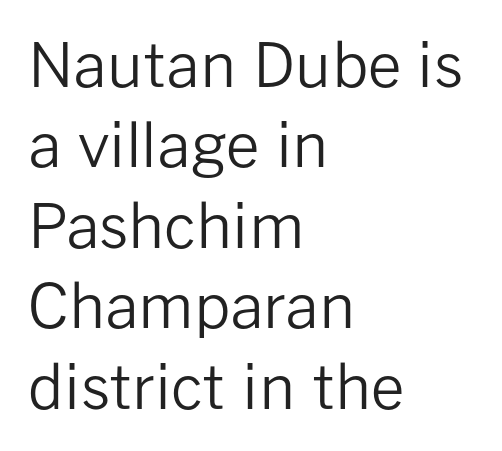
The image shows 60 px regular-weight sans-serif type, upright; set left-aligned, normal line spacing (1.34x), normal letter spacing, not underlined; low stroke contrast and a medium x-height.
